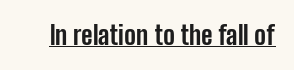
The image shows 26 px bold type, upright; set normal letter spacing, underlined.
